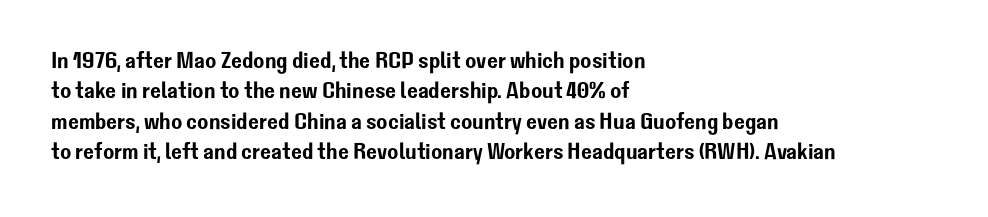
{"italic": "no", "underline": "no", "align": "left", "line_spacing": "normal", "line_spacing_ratio": 1.32, "letter_spacing": "normal", "letter_spacing_em": 0.0, "glyph_px": 23}
